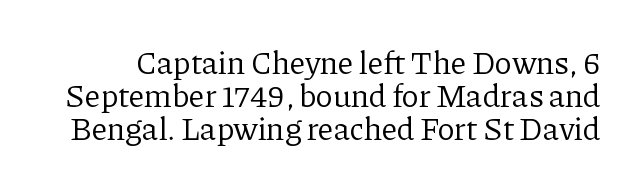
The image shows 32 px regular-weight serif type, upright; set tight line spacing (1.03x), normal letter spacing, not underlined; low stroke contrast and a medium x-height.
